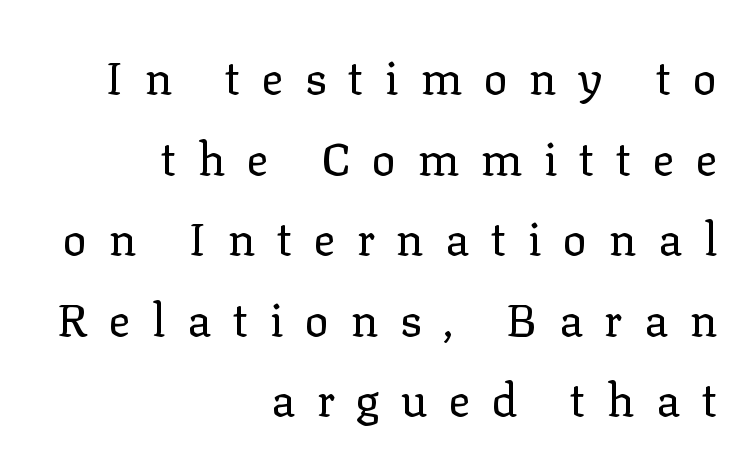
{"serif": "yes", "italic": "no", "bold": "no", "weight": "regular", "width": "normal", "stroke_contrast": "low", "x_height": "medium", "monospaced": "no", "underline": "no", "align": "right", "line_spacing_ratio": 1.79, "letter_spacing": "wide", "letter_spacing_em": 0.48, "glyph_px": 45}
